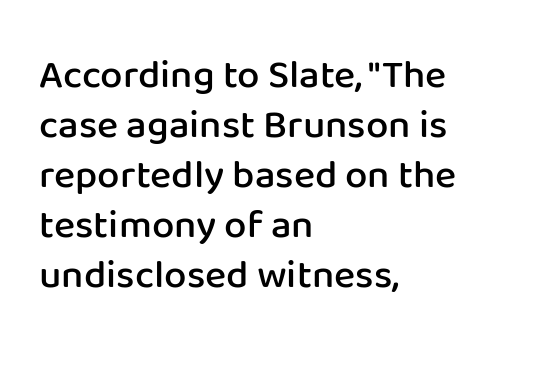
{"serif": "no", "italic": "no", "bold": "semi", "weight": "semibold", "width": "normal", "stroke_contrast": "low", "x_height": "medium", "monospaced": "no", "underline": "no", "align": "left", "line_spacing": "normal", "line_spacing_ratio": 1.25, "letter_spacing": "normal", "letter_spacing_em": 0.0, "glyph_px": 40}
